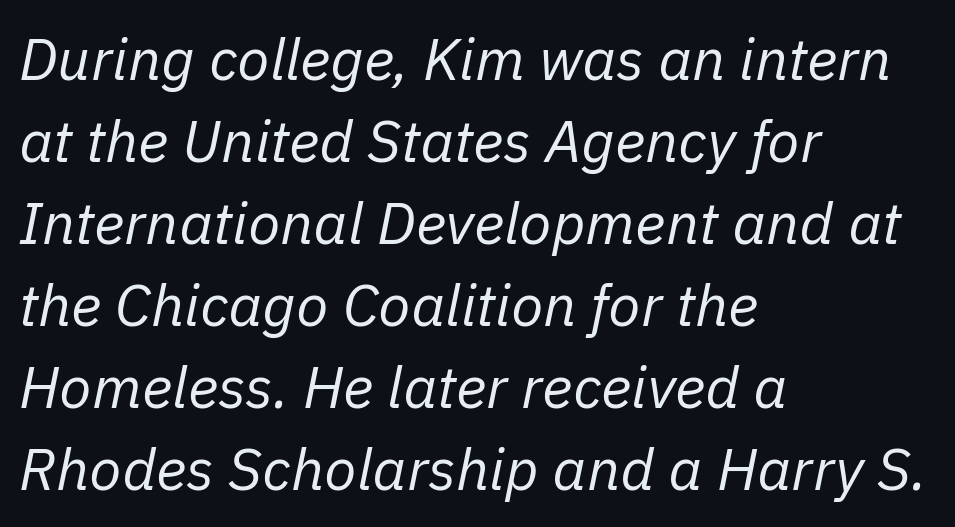
Q: Is the text bold? A: No.
Q: Is the text italic (slanted)? A: Yes, it leans right by about 11 degrees.
Q: Is the text underlined? A: No.
Q: How is the paragraph aligned? A: Left-aligned.
Q: Is the spacing between letters normal or unusually wide? A: Normal.
Q: Is the spacing between lines tight, normal or loose? A: Normal.
Q: Width (condensed, normal, or wide)? A: Normal.
Q: Stroke contrast? A: Low.
Q: x-height? A: Medium.
Q: Monospaced? A: No.
